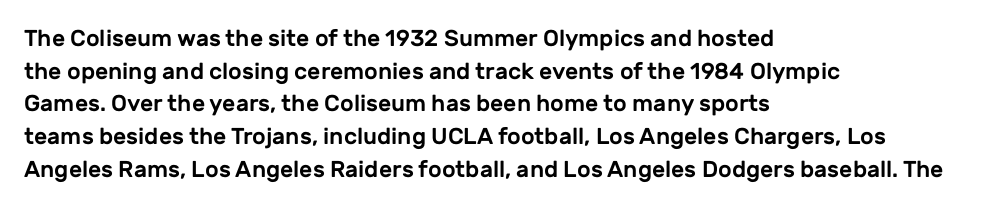
All the whitespace from short lines collects on the right. Standard letterfit; no display-style spreading of the glyphs. The area under the type is left untouched. Characters remain perfectly vertical along every line. If you measured baseline to baseline, you'd find a middling distance.
